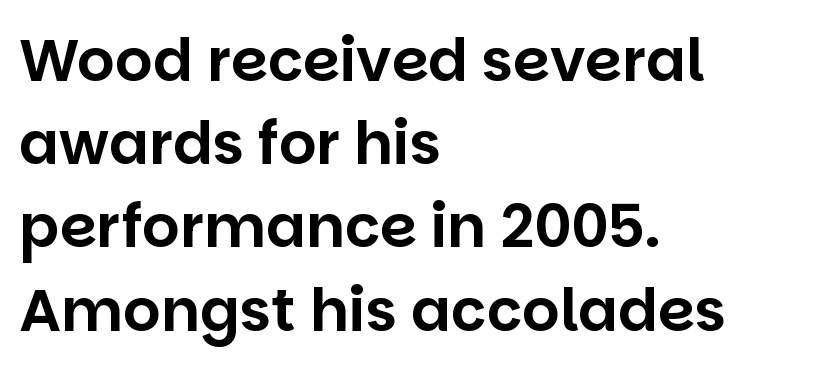
The image shows 59 px sans-serif type, upright; set left-aligned, normal line spacing (1.41x), normal letter spacing, not underlined; low stroke contrast and a large x-height.
